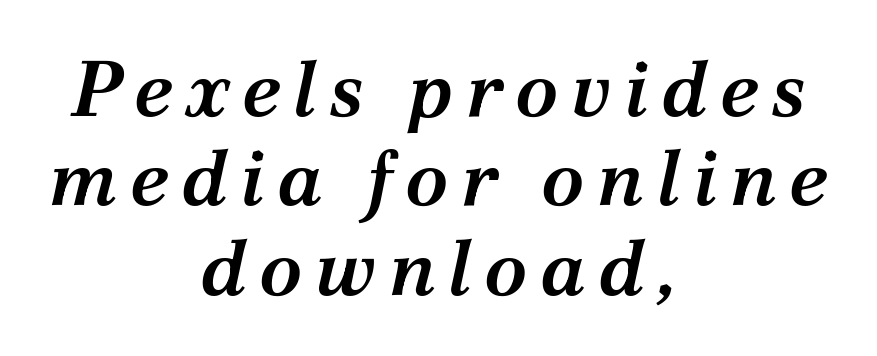
Q: Is the text bold? A: Semi-bold.
Q: Is the text italic (slanted)? A: Yes, it leans right by about 12 degrees.
Q: Is the typeface a serif or a sans-serif typeface? A: Serif.
Q: Is the text underlined? A: No.
Q: How is the paragraph aligned? A: Centered.
Q: Is the spacing between lines tight, normal or loose? A: Tight.
Q: Width (condensed, normal, or wide)? A: Normal.
Q: Stroke contrast? A: Medium.
Q: x-height? A: Medium.
Q: Monospaced? A: No.
